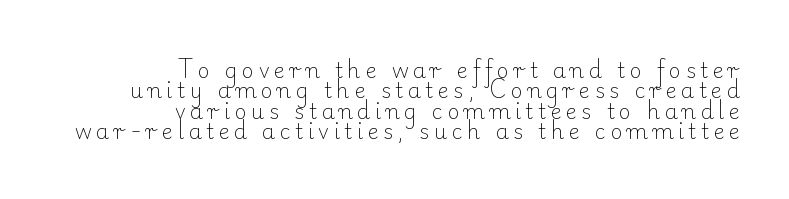
{"italic": "no", "bold": "no", "underline": "no", "align": "right", "line_spacing": "tight", "line_spacing_ratio": 0.97, "letter_spacing": "wide", "letter_spacing_em": 0.21, "glyph_px": 21}
